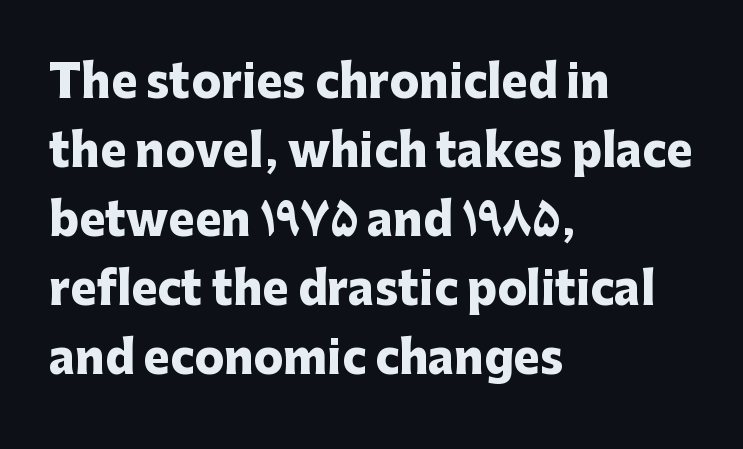
Typographic density is high because the face is bold. Bare-footed words on every line. Letter spacing: default. Vertical strokes here are truly vertical. A normal amount of white space separates one row of letters from the next.
